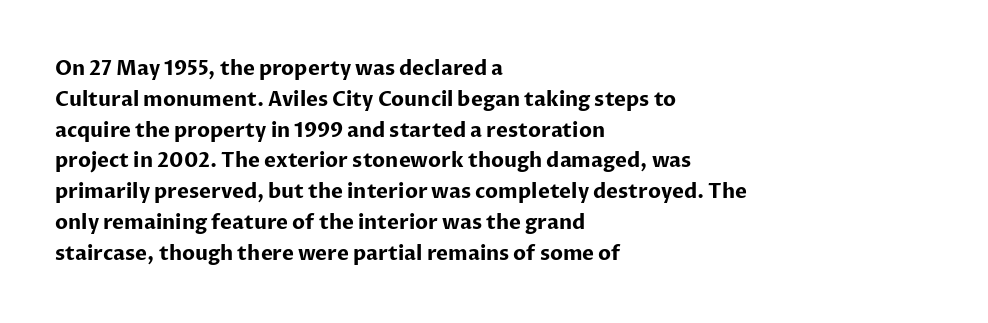
Q: Is the text bold? A: Yes.
Q: Is the text italic (slanted)? A: No, it is upright.
Q: Is the text underlined? A: No.
Q: How is the paragraph aligned? A: Left-aligned.
Q: Is the spacing between letters normal or unusually wide? A: Normal.
Q: Is the spacing between lines tight, normal or loose? A: Normal.
